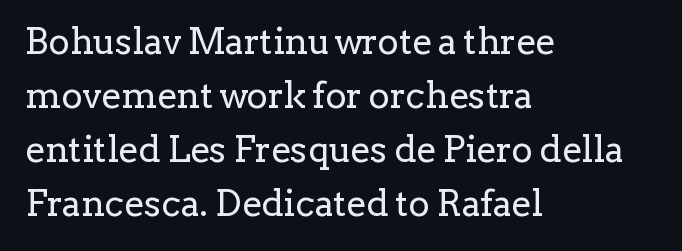
The image shows 36 px regular-weight serif type, upright; set left-aligned, normal line spacing (1.5x), normal letter spacing, not underlined; low stroke contrast and a medium x-height.
